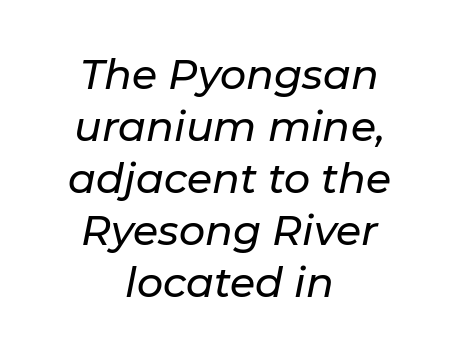
Visually the block forms a symmetrical silhouette, jagged on both flanks. Character widths vary here, with narrow letters taking less room than wide ones. These lines sit exactly where default settings would place them. Compared with typical body copy, the letter spacing here is the same. Has an underline been added? It has not.
